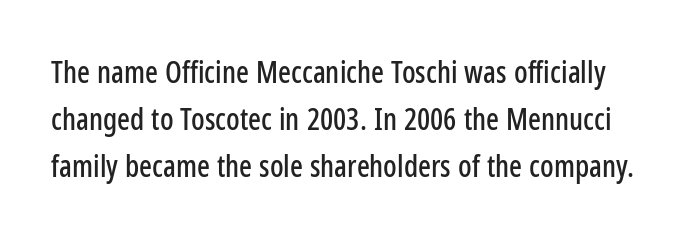
The image shows 30 px condensed sans-serif type, upright; set normal line spacing (1.57x), normal letter spacing, not underlined; low stroke contrast and a medium x-height.
